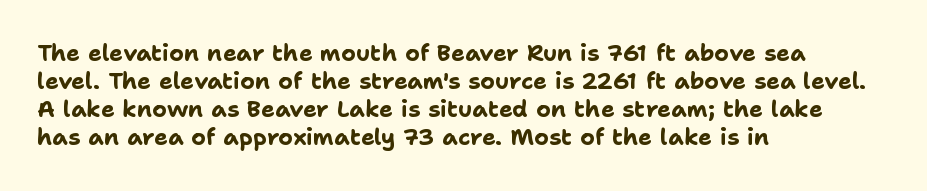
{"italic": "no", "bold": "yes", "underline": "no", "align": "left", "line_spacing_ratio": 1.22, "letter_spacing": "normal", "letter_spacing_em": 0.0, "glyph_px": 23}
